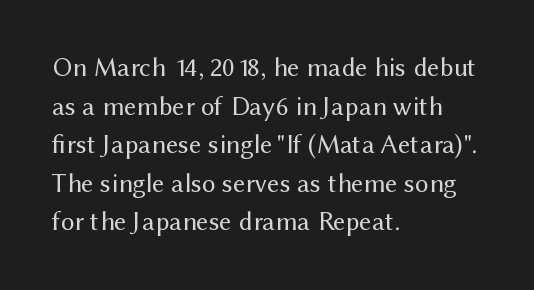
Q: Is the text bold? A: No.
Q: Is the text italic (slanted)? A: No, it is upright.
Q: Is the text underlined? A: No.
Q: How is the paragraph aligned? A: Left-aligned.
Q: Is the spacing between letters normal or unusually wide? A: Normal.
Q: Is the spacing between lines tight, normal or loose? A: Normal.
